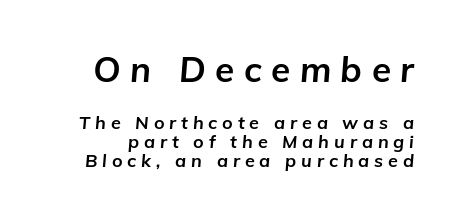
The passage shown leans; its letterforms are oblique. The first block has been scaled up relative to the second. The line texture is sparse and dotted thanks to wide tracking. Baseline-to-baseline distance is barely more than the letter height.
